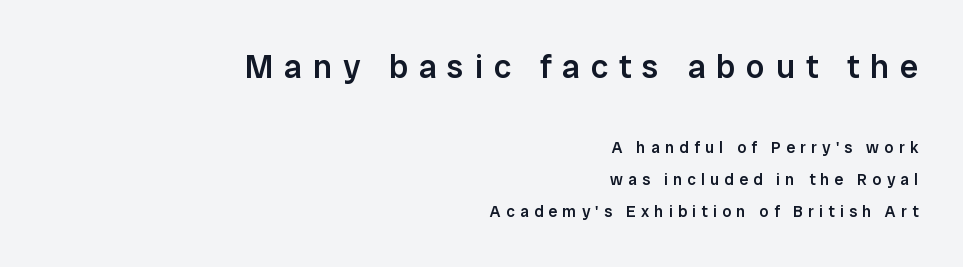
The image shows 33 px semibold sans-serif type, upright; set right-aligned, loose line spacing (1.99x), unusually wide letter spacing (+0.33 em), not underlined; the first (top) block is 2.06x larger; low stroke contrast and a medium x-height.
